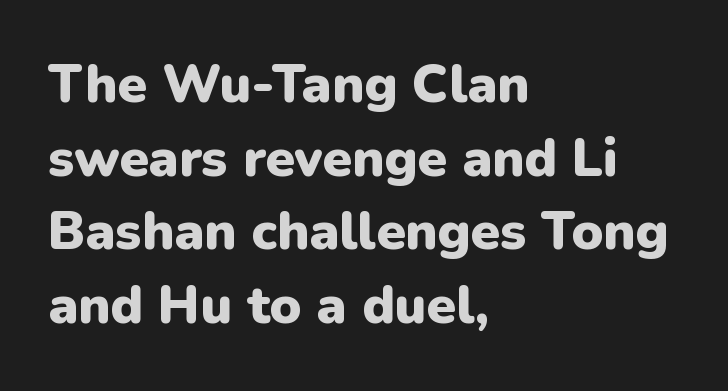
The image shows 53 px heavy sans-serif type, upright; set left-aligned, normal line spacing (1.39x), normal letter spacing, not underlined; low stroke contrast and a medium x-height.
